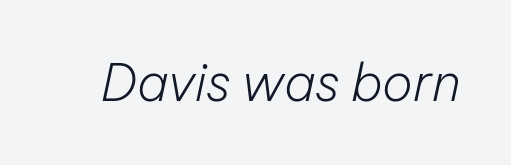
{"italic": "yes", "lean": "right", "slant_degrees": 12, "bold": "no", "weight": "light", "width": "normal", "stroke_contrast": "low", "x_height": "medium", "monospaced": "no", "underline": "no", "letter_spacing": "normal", "letter_spacing_em": 0.0, "glyph_px": 51}
